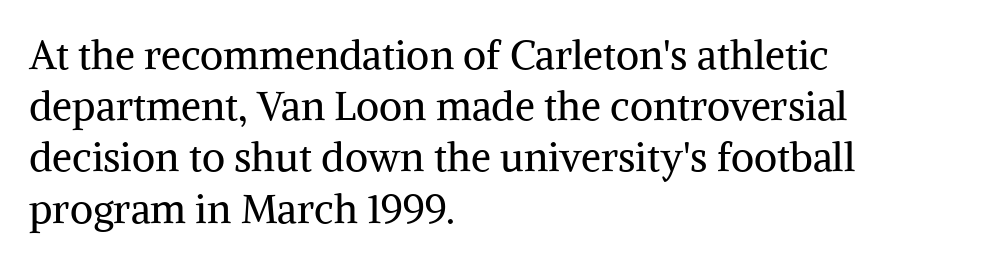
{"serif": "yes", "italic": "no", "bold": "no", "weight": "regular", "width": "normal", "stroke_contrast": "medium", "x_height": "medium", "monospaced": "no", "underline": "no", "align": "left", "line_spacing": "normal", "line_spacing_ratio": 1.28, "letter_spacing": "normal", "letter_spacing_em": 0.0, "glyph_px": 40}
